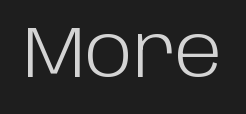
The image shows 72 px light sans-serif type, upright; set normal letter spacing, not underlined; low stroke contrast and a large x-height.
